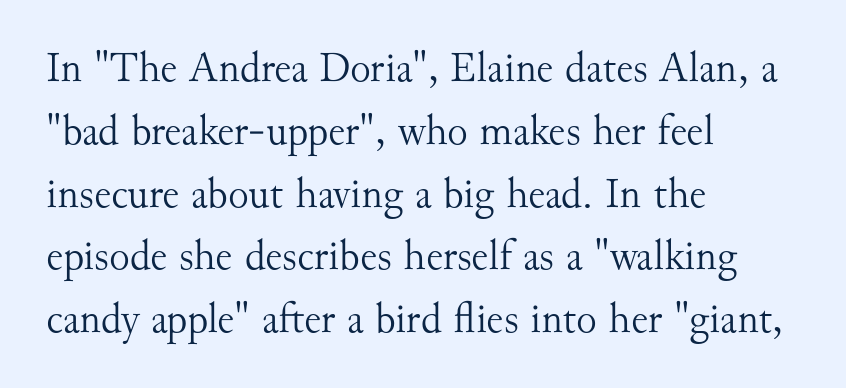
The image shows 43 px light serif type, upright; set left-aligned, normal line spacing (1.46x), normal letter spacing, not underlined; medium stroke contrast and a small x-height.
